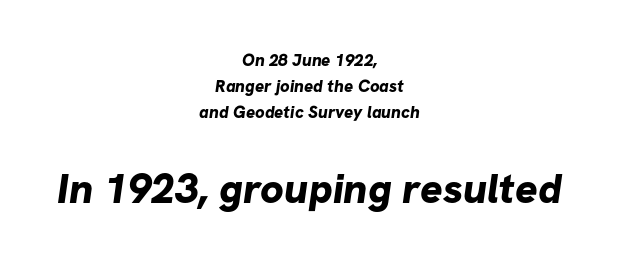
The image shows 42 px bold sans-serif type; set centered, normal line spacing (1.54x), normal letter spacing, not underlined; the second (bottom) block is 2.47x larger; low stroke contrast and a medium x-height.
